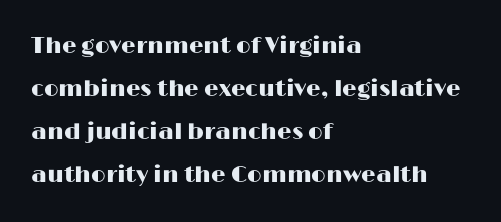
Q: Is the text italic (slanted)? A: No, it is upright.
Q: Is the text underlined? A: No.
Q: How is the paragraph aligned? A: Left-aligned.
Q: Is the spacing between letters normal or unusually wide? A: Normal.
